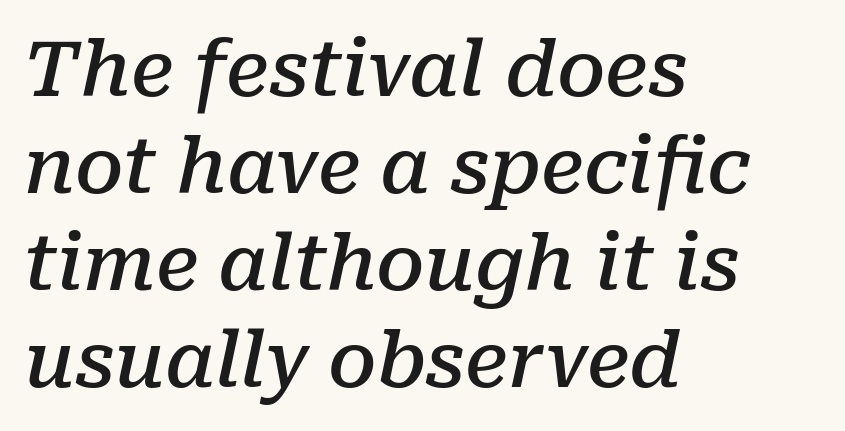
These lines are rendered in a variable-pitch font. Rows of type keep a routine distance in the vertical direction. Typesetter's note: demi weight, one step under bold. Yep, that's italic — everything's leaning. The letters sit at their default tracking, neither squeezed nor spread. Check under the words: just untouched page.
